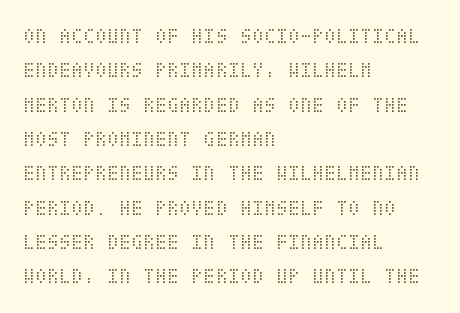
The image shows 22 px text type, upright; set left-aligned, normal line spacing (1.56x), normal letter spacing, not underlined.
